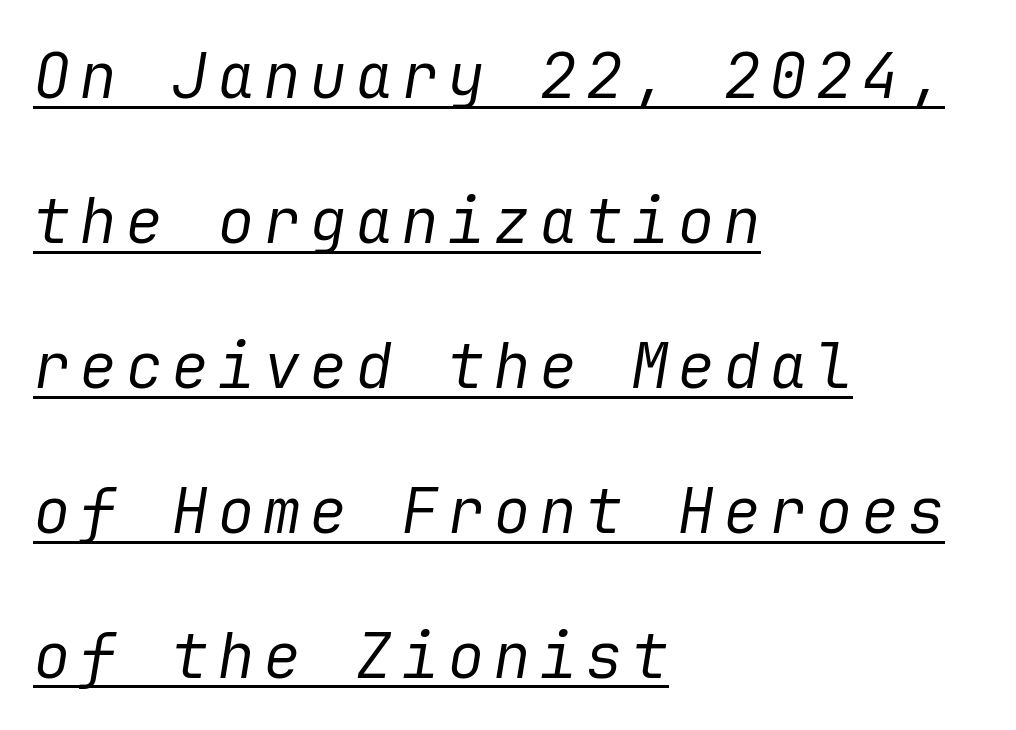
Q: Is the text bold? A: No.
Q: Is the text italic (slanted)? A: Yes, it leans right by about 9 degrees.
Q: Is the text underlined? A: Yes.
Q: How is the paragraph aligned? A: Left-aligned.
Q: Is the spacing between lines tight, normal or loose? A: Loose.
Q: Width (condensed, normal, or wide)? A: Normal.
Q: Stroke contrast? A: Low.
Q: x-height? A: Medium.
